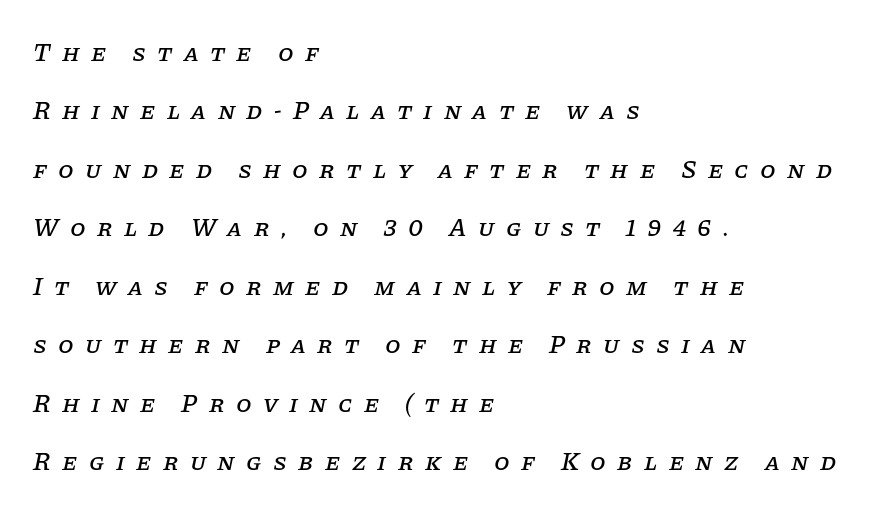
{"italic": "yes", "lean": "right", "slant_degrees": 11, "underline": "no", "align": "left", "line_spacing": "loose", "line_spacing_ratio": 2.34, "letter_spacing": "wide", "letter_spacing_em": 0.45, "glyph_px": 25}
